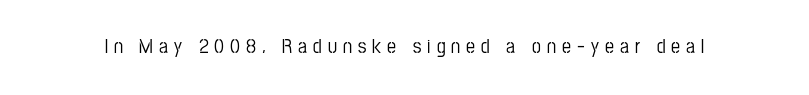
Q: Is the text italic (slanted)? A: No, it is upright.
Q: Is the text underlined? A: No.
Q: Is the spacing between letters normal or unusually wide? A: Unusually wide.
